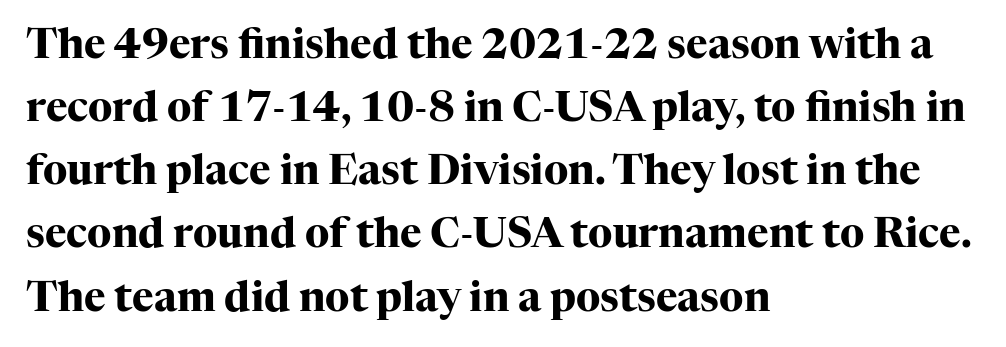
The rendering shows small feet on the letterforms — a serif design. Line beginnings align vertically; line endings do not. You could call the tracking neutral — neither tight nor loose. Quick note: interline space is typical. The passage shown is emphatically bold.
